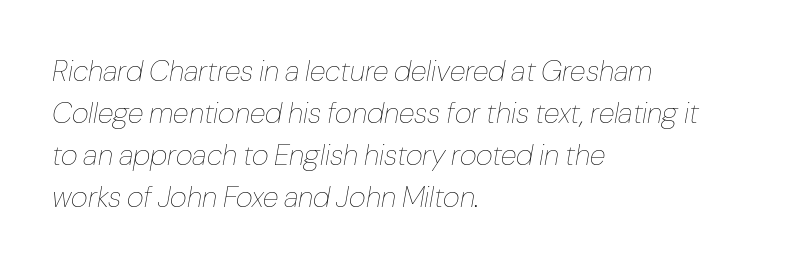
A typesetter would call this proportional, since set widths differ per character. Slanted lettering throughout. The line texture is even and compact thanks to regular tracking. Line starts are locked; line ends wander.
